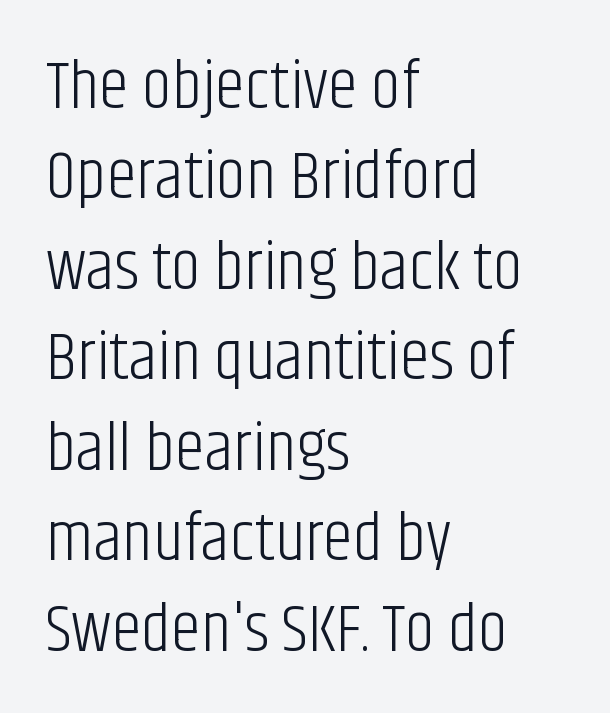
The image shows 68 px light, condensed sans-serif type, upright; set left-aligned, normal line spacing (1.33x), normal letter spacing, not underlined; low stroke contrast and a large x-height.
